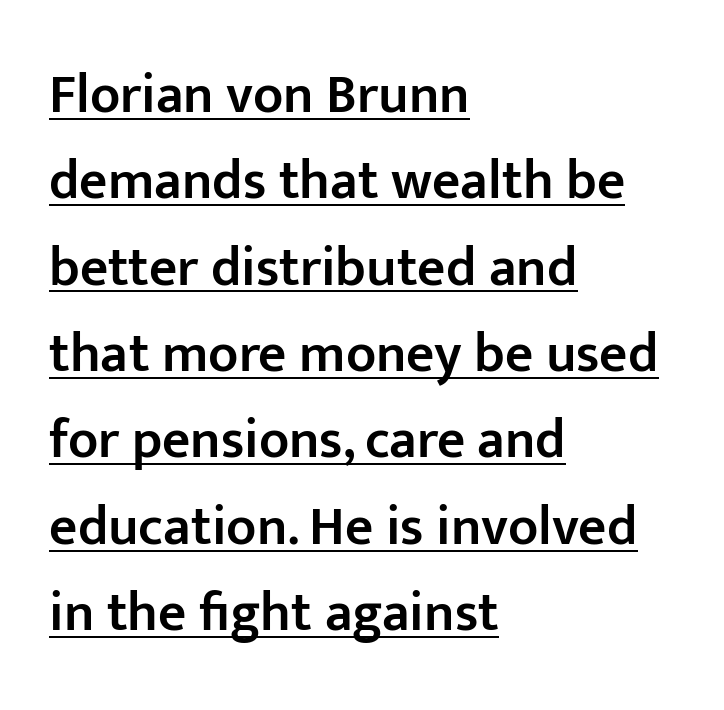
The passage shown is underscored from start to finish. Glyph-to-glyph distance matches everyday printed text. The passage shown is typeset with a sans-serif family. Stroke thickness is moderately raised; the sample reads as semibold. Do the characters align in a grid? No, the font is proportional.
